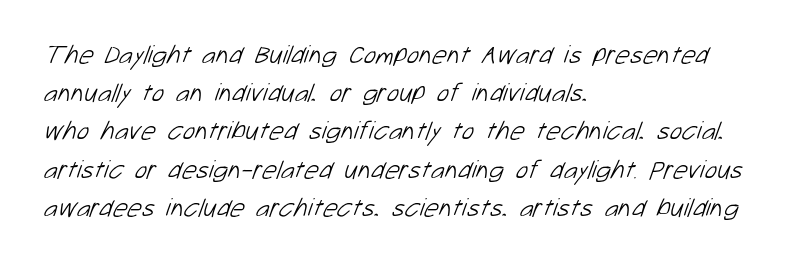
{"bold": "no", "underline": "no", "align": "left", "line_spacing": "normal", "line_spacing_ratio": 1.47, "letter_spacing": "normal", "letter_spacing_em": 0.0, "glyph_px": 26}
